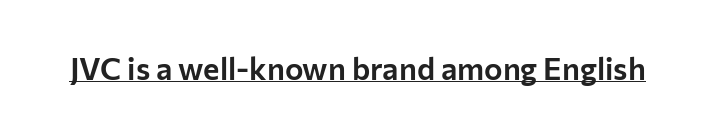
{"serif": "no", "italic": "no", "width": "normal", "stroke_contrast": "low", "x_height": "medium", "monospaced": "no", "underline": "yes", "letter_spacing": "normal", "letter_spacing_em": 0.0, "glyph_px": 31}
